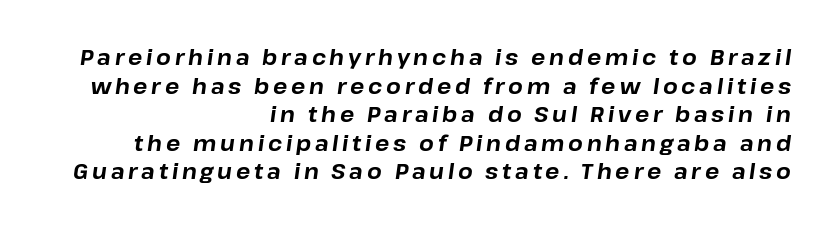
{"italic": "yes", "lean": "right", "slant_degrees": 8, "bold": "yes", "underline": "no", "align": "right", "line_spacing": "normal", "line_spacing_ratio": 1.36, "glyph_px": 21}
